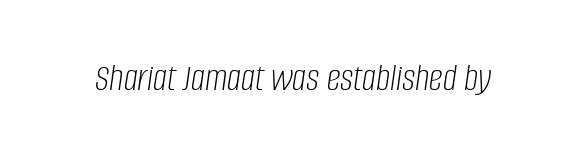
Q: Is the text bold? A: No.
Q: Is the text italic (slanted)? A: Yes, it leans right by about 8 degrees.
Q: Is the text underlined? A: No.
Q: Is the spacing between letters normal or unusually wide? A: Normal.
Q: Width (condensed, normal, or wide)? A: Condensed.
Q: Stroke contrast? A: Low.
Q: x-height? A: Large.
Q: Monospaced? A: No.
